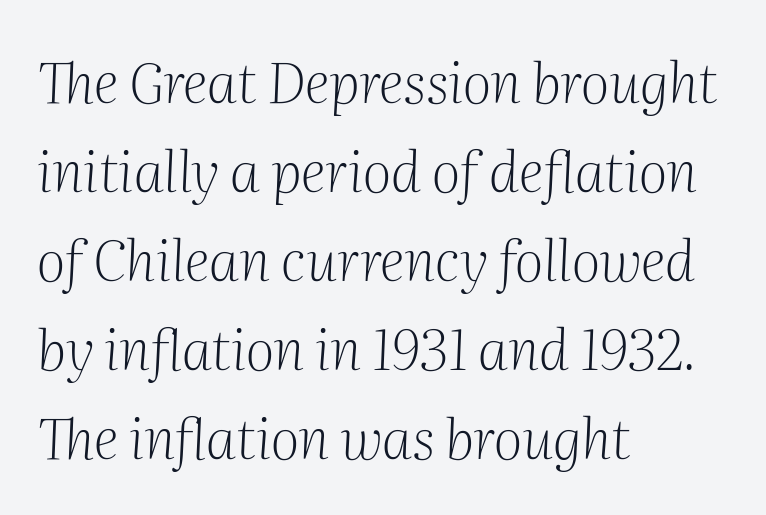
{"serif": "yes", "italic": "yes", "lean": "right", "slant_degrees": 2, "bold": "no", "weight": "light", "width": "normal", "stroke_contrast": "medium", "x_height": "medium", "monospaced": "no", "underline": "no", "align": "left", "line_spacing": "normal", "line_spacing_ratio": 1.59, "letter_spacing": "normal", "letter_spacing_em": 0.0, "glyph_px": 56}
